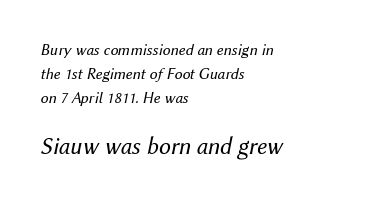
The image shows 24 px text type, italic (leaning right); set left-aligned, normal line spacing (1.51x), normal letter spacing, not underlined; the second (bottom) block is 1.5x larger.
